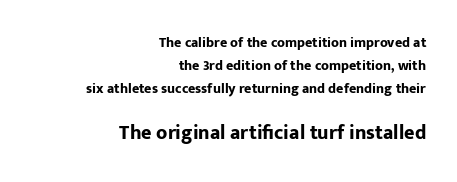
Plain, unruled lines of type. Notice how the passage keeps a crisp vertical edge on the right only. The letters are bold, with thick, heavy strokes. In this sample the second text group is rendered at the bigger scale.
